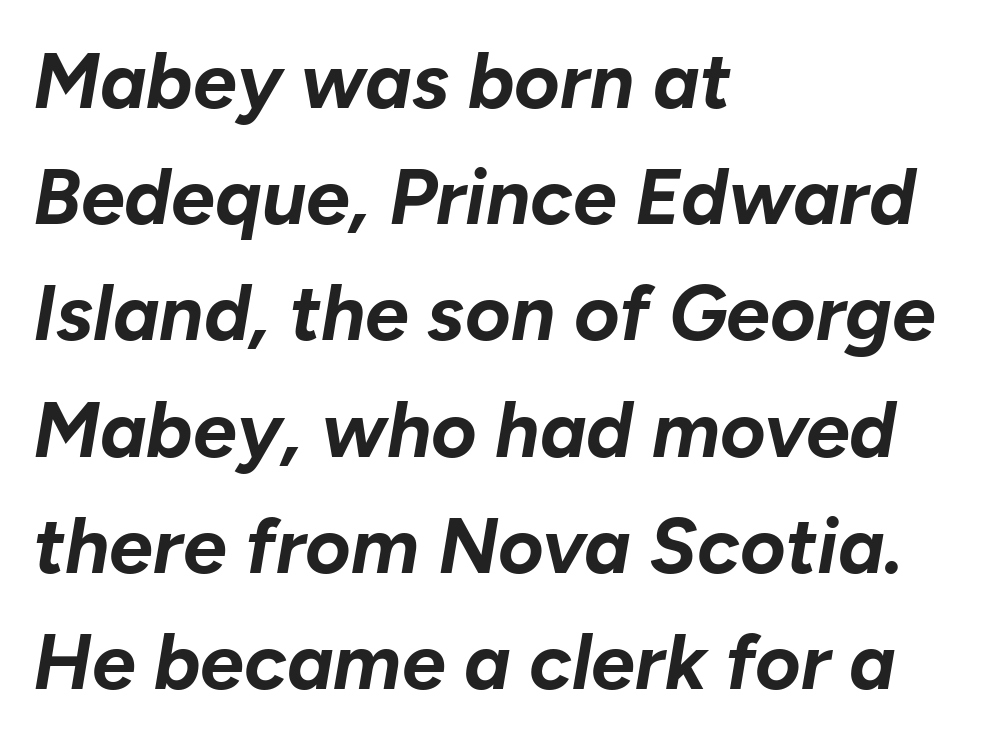
Q: Is the text bold? A: Yes.
Q: Is the text italic (slanted)? A: Yes, it leans right by about 10 degrees.
Q: Is the text underlined? A: No.
Q: How is the paragraph aligned? A: Left-aligned.
Q: Is the spacing between letters normal or unusually wide? A: Normal.
Q: Is the spacing between lines tight, normal or loose? A: Normal.
Q: Width (condensed, normal, or wide)? A: Normal.
Q: Stroke contrast? A: Low.
Q: x-height? A: Medium.
Q: Monospaced? A: No.
